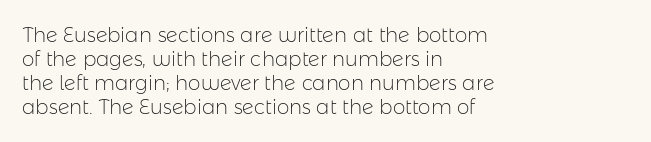
The image shows 20 px text type, upright; set left-aligned, line spacing 1.2x, normal letter spacing, not underlined.
